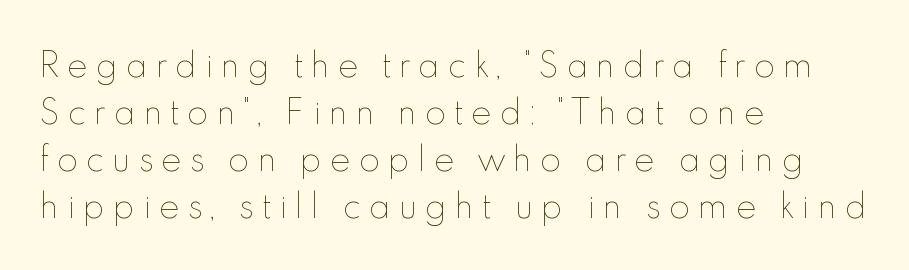
{"italic": "no", "bold": "no", "weight": "thin", "width": "normal", "x_height": "small", "monospaced": "no", "underline": "no", "align": "left", "line_spacing": "normal", "line_spacing_ratio": 1.52, "letter_spacing": "wide", "letter_spacing_em": 0.26, "glyph_px": 31}
